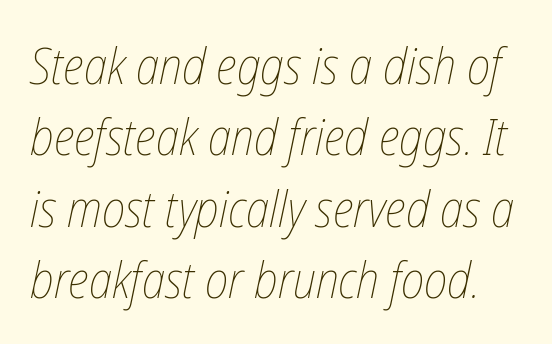
The image shows 50 px thin, condensed type, italic (leaning right); set normal line spacing (1.43x), normal letter spacing, not underlined; low stroke contrast and a medium x-height.
